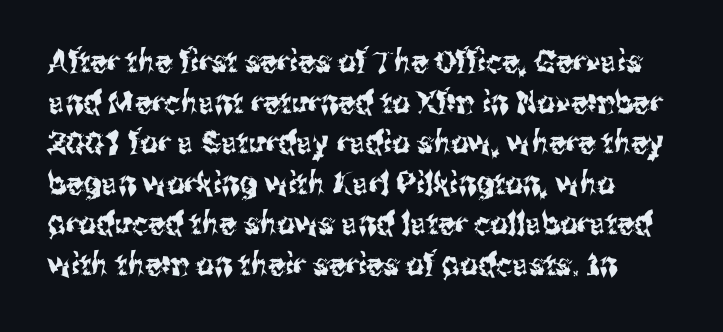
The image shows 31 px condensed sans-serif type, upright; set normal line spacing (1.31x), normal letter spacing, not underlined; medium stroke contrast and a medium x-height.
